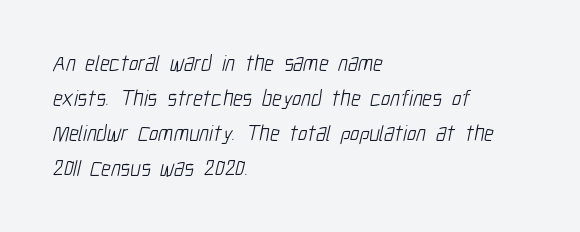
The image shows 22 px text type; set left-aligned, normal line spacing (1.59x), normal letter spacing, not underlined.
